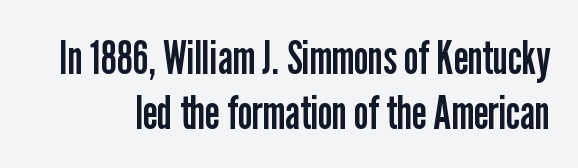
{"serif": "no", "italic": "no", "bold": "no", "weight": "regular", "width": "condensed", "stroke_contrast": "low", "x_height": "medium", "monospaced": "no", "underline": "no", "line_spacing_ratio": 1.17, "letter_spacing": "normal", "letter_spacing_em": 0.0, "glyph_px": 47}
